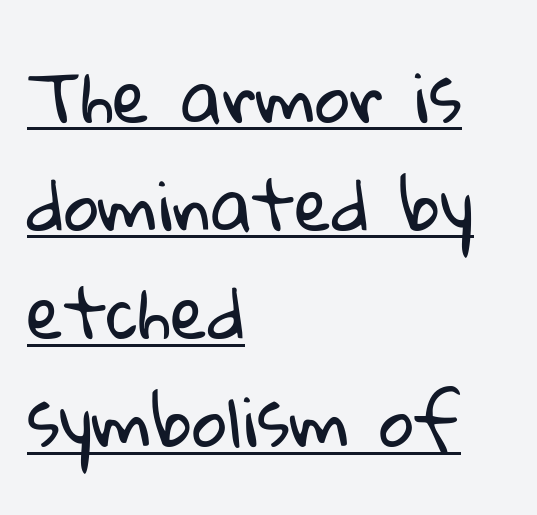
The image shows 68 px regular-weight sans-serif type; set left-aligned, normal line spacing (1.59x), normal letter spacing, underlined; low stroke contrast and a medium x-height.
